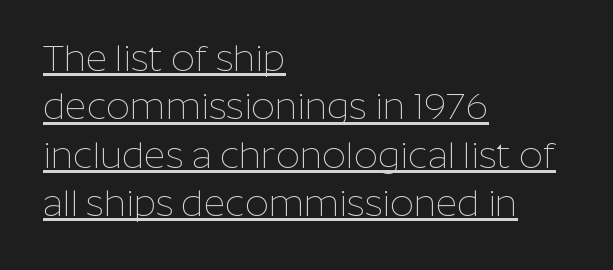
The image shows 37 px thin sans-serif type, upright; set left-aligned, normal line spacing (1.31x), normal letter spacing, underlined; low stroke contrast and a medium x-height.
